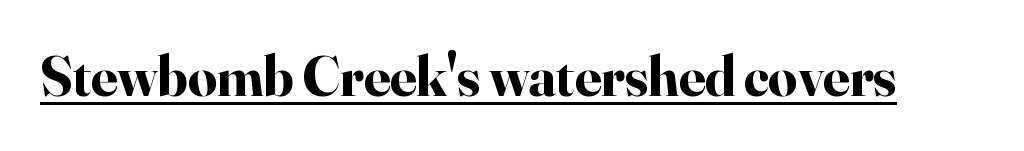
The typography opts for an upright posture over an oblique one. You could call the tracking neutral — neither tight nor loose. The glyphs are accompanied by a horizontal stroke just below them. The designer went with a serif here, giving each stem small feet. Here the designer chose a conventional face with non-uniform glyph widths.
